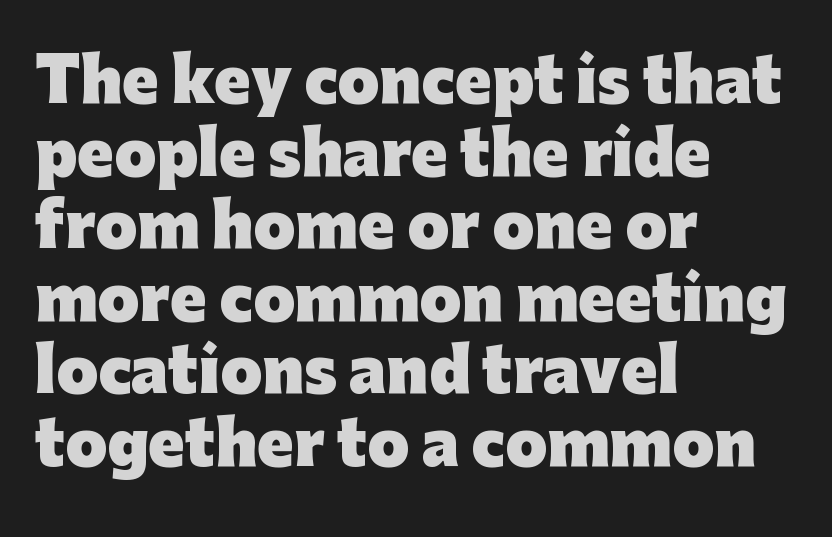
The text block is weighted toward the left margin, trailing off unevenly rightward. Ascenders rise straight up at ninety degrees. Weight check: bold — yes, fully. Has an underline been added? It has not.
